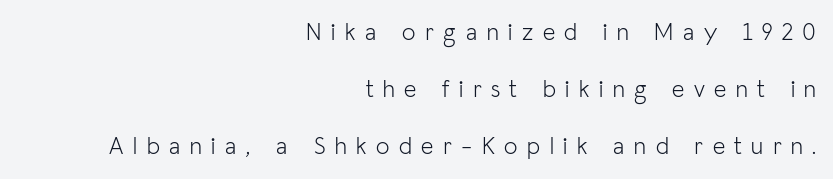
{"italic": "no", "bold": "no", "underline": "no", "align": "right", "line_spacing": "loose", "line_spacing_ratio": 2.38, "letter_spacing": "wide", "letter_spacing_em": 0.4, "glyph_px": 24}
